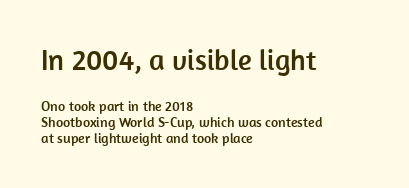
Honestly, there is no underline to notice here at all. The rendering shrinks the type as you move from the upper chunk to the lower. Type style note: lacks serifs. These lines are rendered in a variable-pitch font.
